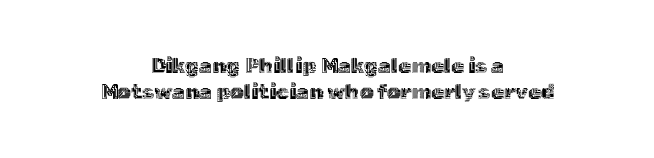
{"italic": "no", "underline": "no", "align": "center", "line_spacing_ratio": 1.23, "letter_spacing": "normal", "letter_spacing_em": 0.0, "glyph_px": 21}
